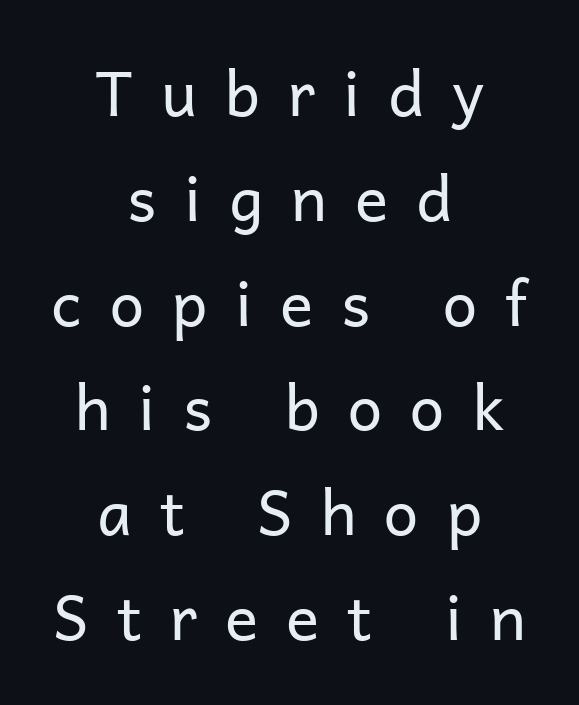
Q: Is the text bold? A: No.
Q: Is the text italic (slanted)? A: No, it is upright.
Q: Is the typeface a serif or a sans-serif typeface? A: Sans-serif.
Q: Is the text underlined? A: No.
Q: How is the paragraph aligned? A: Centered.
Q: Is the spacing between letters normal or unusually wide? A: Unusually wide.
Q: Is the spacing between lines tight, normal or loose? A: Normal.
Q: Width (condensed, normal, or wide)? A: Normal.
Q: Stroke contrast? A: Low.
Q: x-height? A: Medium.
Q: Monospaced? A: No.
